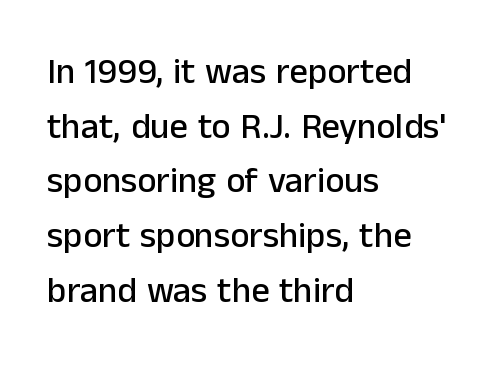
Q: Is the text italic (slanted)? A: No, it is upright.
Q: Is the typeface a serif or a sans-serif typeface? A: Sans-serif.
Q: Is the text underlined? A: No.
Q: How is the paragraph aligned? A: Left-aligned.
Q: Is the spacing between letters normal or unusually wide? A: Normal.
Q: Is the spacing between lines tight, normal or loose? A: Normal.
Q: Width (condensed, normal, or wide)? A: Normal.
Q: Stroke contrast? A: Low.
Q: x-height? A: Medium.
Q: Monospaced? A: No.
